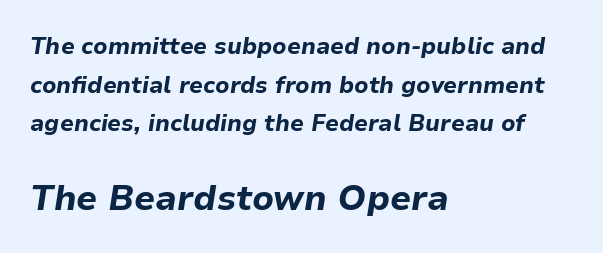
Character widths vary here, with narrow letters taking less room than wide ones. Letters rest on an invisible, unmarked baseline. Slant detected: the letters are inclined. Baseline-to-baseline distance is the conventional proportion of letter height. The letters in the lower block stand taller than those in the block above.
